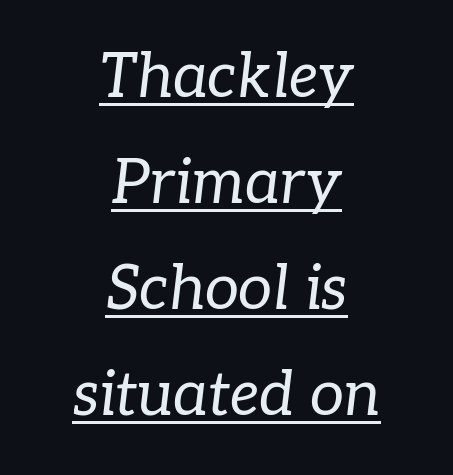
Q: Is the text bold? A: No.
Q: Is the text italic (slanted)? A: Yes, it leans right by about 7 degrees.
Q: Is the typeface a serif or a sans-serif typeface? A: Serif.
Q: Is the text underlined? A: Yes.
Q: How is the paragraph aligned? A: Centered.
Q: Is the spacing between letters normal or unusually wide? A: Normal.
Q: Width (condensed, normal, or wide)? A: Normal.
Q: Stroke contrast? A: Low.
Q: x-height? A: Medium.
Q: Monospaced? A: No.
